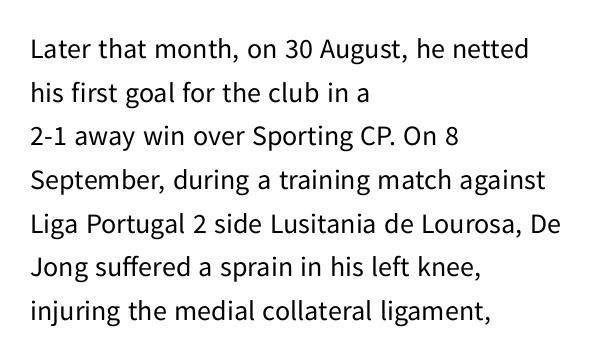
The horizontal fit of the characters is conventional and even. Is the block centered? No — it sits flush against the left margin. Do the letters lean? They stand straight. Honestly, the row spacing looks completely unremarkable. Just letters on the line, the space beneath them empty. These glyphs show unthickened strokes, regular width or finer.
